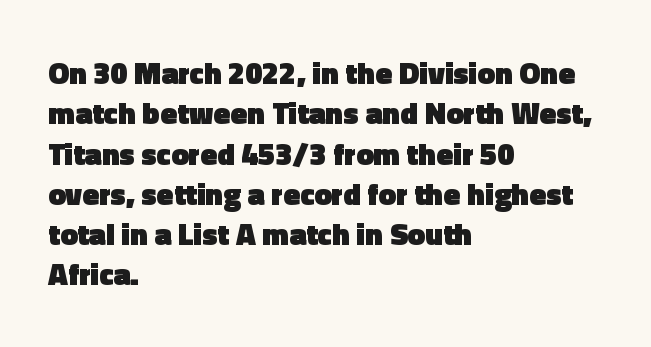
Q: Is the text bold? A: Yes.
Q: Is the text italic (slanted)? A: No, it is upright.
Q: Is the typeface a serif or a sans-serif typeface? A: Sans-serif.
Q: Is the text underlined? A: No.
Q: How is the paragraph aligned? A: Left-aligned.
Q: Is the spacing between letters normal or unusually wide? A: Normal.
Q: Is the spacing between lines tight, normal or loose? A: Normal.
Q: Width (condensed, normal, or wide)? A: Normal.
Q: x-height? A: Medium.
Q: Monospaced? A: No.
